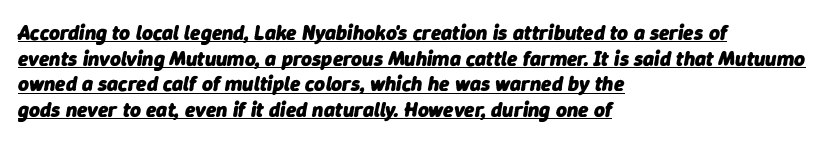
Q: Is the text bold? A: Yes.
Q: Is the text italic (slanted)? A: Yes, it leans right by about 9 degrees.
Q: Is the text underlined? A: Yes.
Q: How is the paragraph aligned? A: Left-aligned.
Q: Is the spacing between letters normal or unusually wide? A: Normal.
